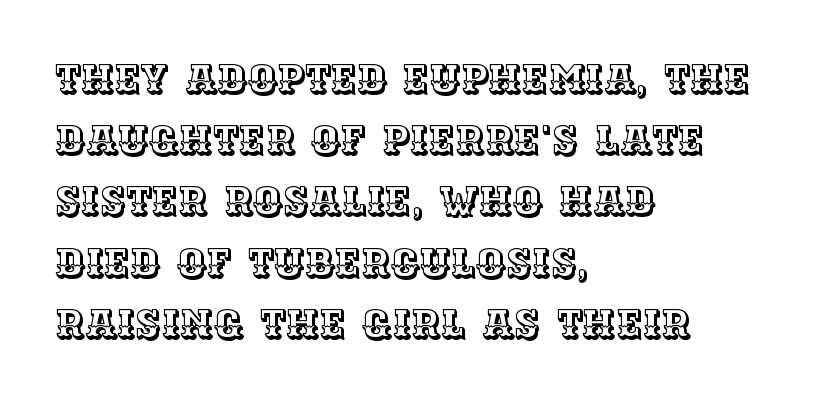
Q: Is the text italic (slanted)? A: No, it is upright.
Q: Is the text underlined? A: No.
Q: How is the paragraph aligned? A: Left-aligned.
Q: Is the spacing between letters normal or unusually wide? A: Normal.
Q: Is the spacing between lines tight, normal or loose? A: Normal.
Q: Width (condensed, normal, or wide)? A: Normal.
Q: x-height? A: Large.
Q: Monospaced? A: No.
